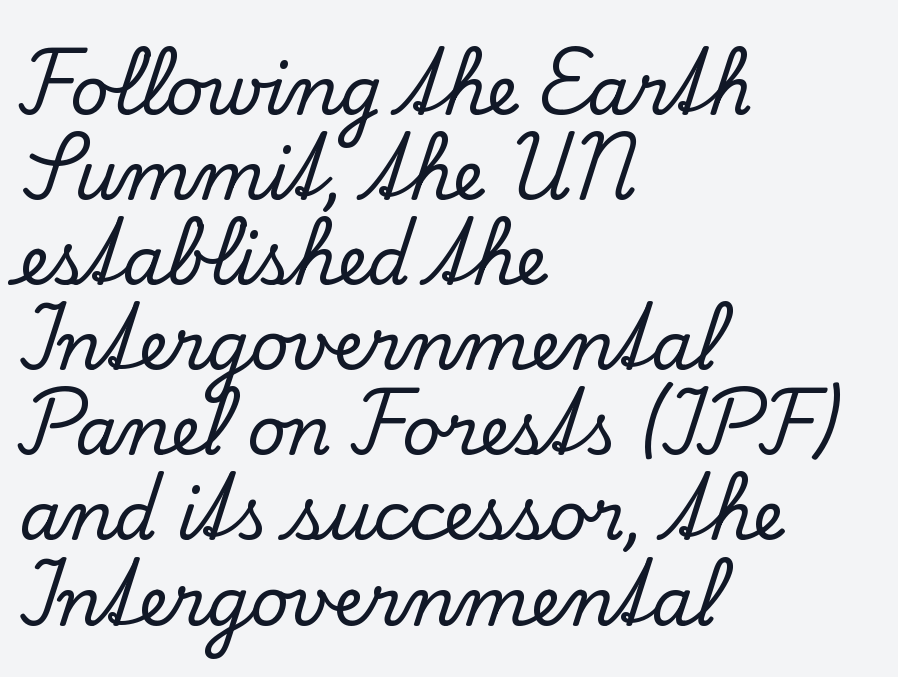
Glyph-to-glyph distance matches everyday printed text. Teacher's note: observe the even left margin — that is flush-left alignment. These lines are composed in type with serifs. Is this a fixed-width face? No — the glyphs have proportional, varying widths.
